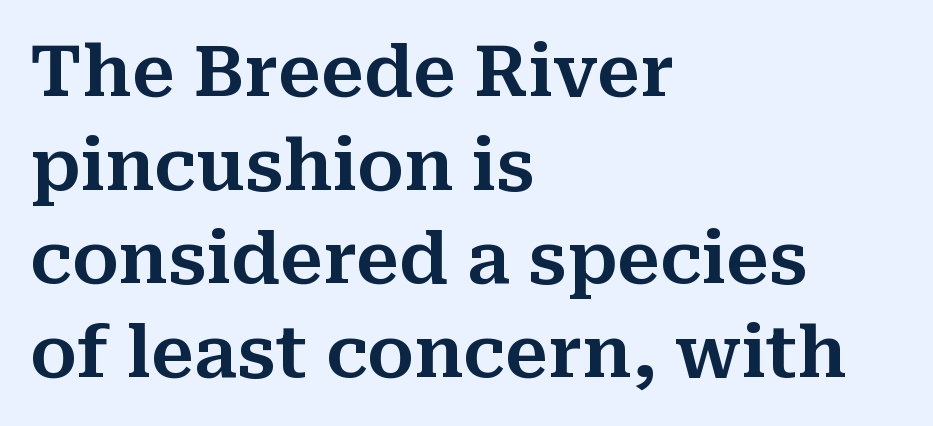
These lines are rendered in a variable-pitch font. Students, observe: this is what conventionally led text looks like. Has an underline been added? It has not. The line texture is even and compact thanks to regular tracking. The font family rendered here belongs to the serif group. You can tell it's not italic because the verticals are truly vertical.
